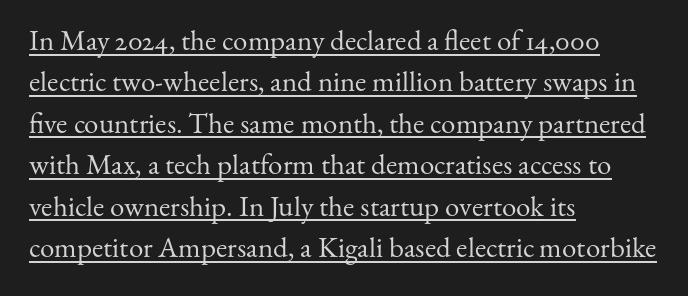
{"serif": "yes", "italic": "no", "bold": "no", "weight": "regular", "width": "normal", "stroke_contrast": "medium", "x_height": "small", "monospaced": "no", "underline": "yes", "align": "left", "line_spacing": "normal", "line_spacing_ratio": 1.43, "letter_spacing": "normal", "letter_spacing_em": 0.0, "glyph_px": 29}
